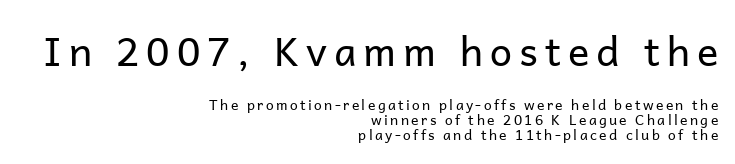
The image shows 40 px regular-weight sans-serif type, upright; set right-aligned, tight line spacing (1.08x), not underlined; the first (top) block is 2.86x larger; low stroke contrast and a medium x-height.
